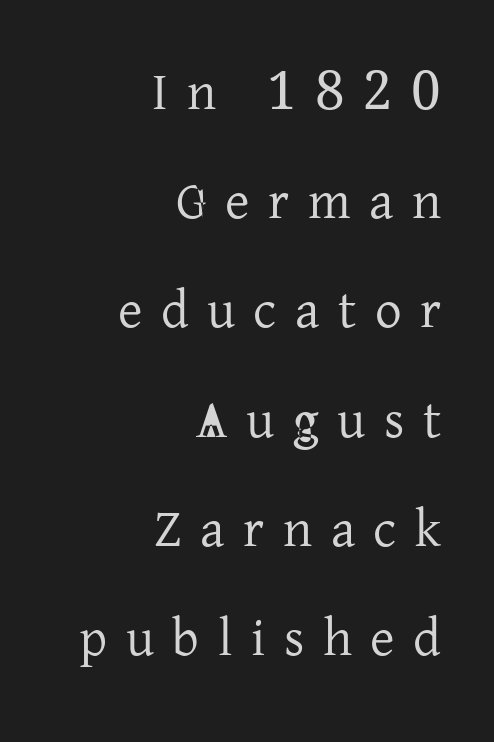
Q: Is the text bold? A: No.
Q: Is the text italic (slanted)? A: No, it is upright.
Q: Is the typeface a serif or a sans-serif typeface? A: Serif.
Q: Is the text underlined? A: No.
Q: How is the paragraph aligned? A: Right-aligned.
Q: Is the spacing between letters normal or unusually wide? A: Unusually wide.
Q: Is the spacing between lines tight, normal or loose? A: Loose.
Q: Width (condensed, normal, or wide)? A: Normal.
Q: Stroke contrast? A: Low.
Q: x-height? A: Medium.
Q: Monospaced? A: No.
